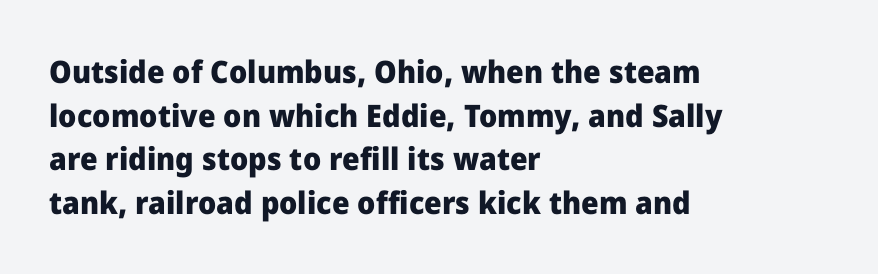
Q: Is the text bold? A: Yes.
Q: Is the text italic (slanted)? A: No, it is upright.
Q: Is the typeface a serif or a sans-serif typeface? A: Sans-serif.
Q: Is the text underlined? A: No.
Q: How is the paragraph aligned? A: Left-aligned.
Q: Is the spacing between letters normal or unusually wide? A: Normal.
Q: Is the spacing between lines tight, normal or loose? A: Normal.
Q: Width (condensed, normal, or wide)? A: Normal.
Q: Stroke contrast? A: Low.
Q: x-height? A: Medium.
Q: Monospaced? A: No.
